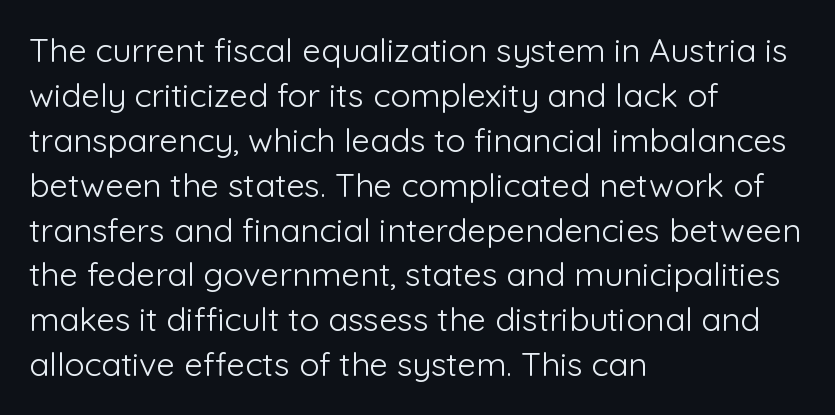
Q: Is the text bold? A: No.
Q: Is the text italic (slanted)? A: No, it is upright.
Q: Is the typeface a serif or a sans-serif typeface? A: Sans-serif.
Q: Is the text underlined? A: No.
Q: How is the paragraph aligned? A: Left-aligned.
Q: Is the spacing between letters normal or unusually wide? A: Normal.
Q: Is the spacing between lines tight, normal or loose? A: Normal.
Q: Width (condensed, normal, or wide)? A: Normal.
Q: Stroke contrast? A: Low.
Q: x-height? A: Medium.
Q: Monospaced? A: No.
